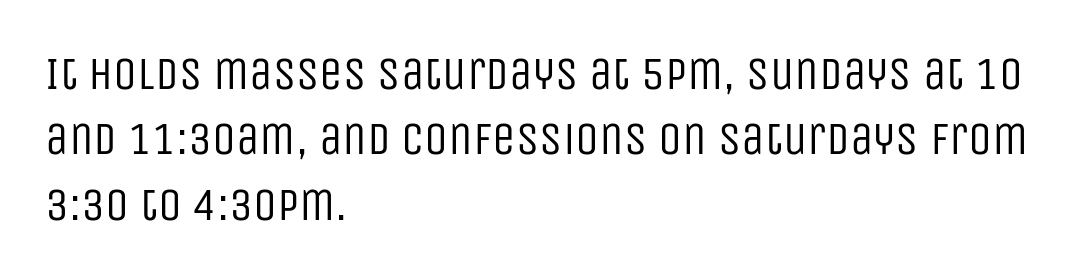
Rows of type keep a routine distance in the vertical direction. Which margin do the lines hug? The left one — the right edge is uneven. The rendering uses natural spacing where letterforms have individual widths. Rendered with straight, roman letterforms. Words appear dense and cohesive because spacing is normal. Weight: regular or lighter.
